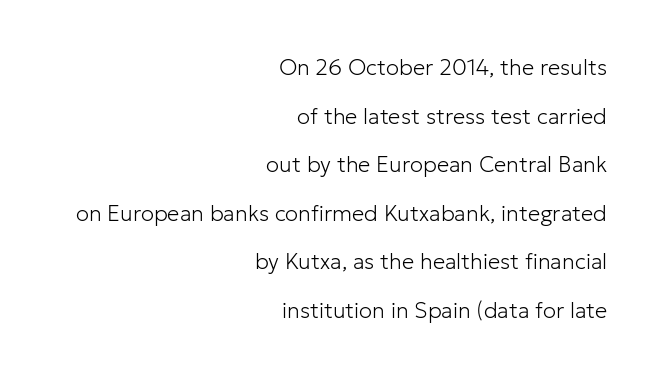
These lines stack with their right ends in a neat column. The space directly below the letters is spotless. Weight: in the light-to-regular range. Between one letter and the next there's only the usual sliver of space. These lines stand farther apart than default settings would place them.
